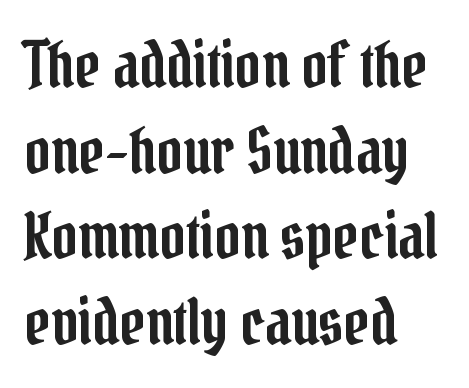
The image shows 63 px condensed serif type, upright; set left-aligned, normal line spacing (1.36x), normal letter spacing, not underlined; low stroke contrast and a medium x-height.
